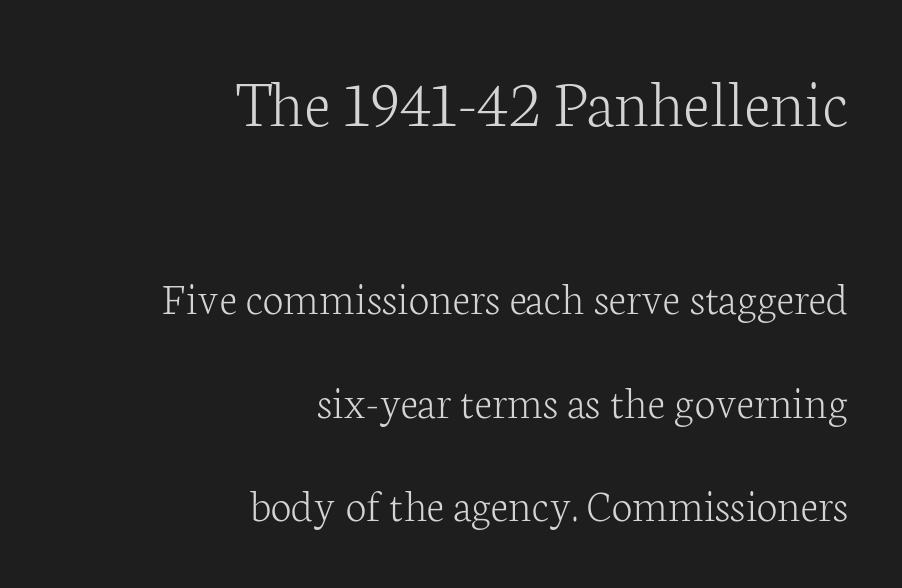
Q: Is the text bold? A: No.
Q: Is the text italic (slanted)? A: No, it is upright.
Q: Is the typeface a serif or a sans-serif typeface? A: Serif.
Q: Is the text underlined? A: No.
Q: How is the paragraph aligned? A: Right-aligned.
Q: Is the spacing between letters normal or unusually wide? A: Normal.
Q: Is the spacing between lines tight, normal or loose? A: Loose.
Q: Which block of text is set in a larger size, the first (top) or the second (bottom)? A: The first (top) one.
Q: Width (condensed, normal, or wide)? A: Normal.
Q: Stroke contrast? A: Low.
Q: x-height? A: Medium.
Q: Monospaced? A: No.
